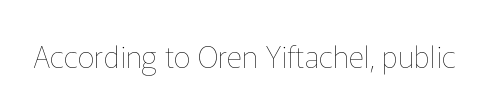
Standard letterfit; no display-style spreading of the glyphs. Glance below the letters and you will spot only blank space. Character widths vary here, with narrow letters taking less room than wide ones. The font sits on the lighter half of the weight spectrum, regular included. These lines were composed using upright roman letters.
